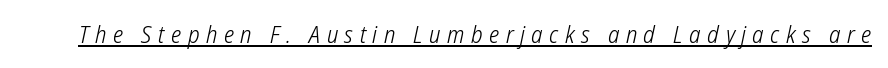
Q: Is the text bold? A: No.
Q: Is the text underlined? A: Yes.
Q: Is the spacing between letters normal or unusually wide? A: Unusually wide.
